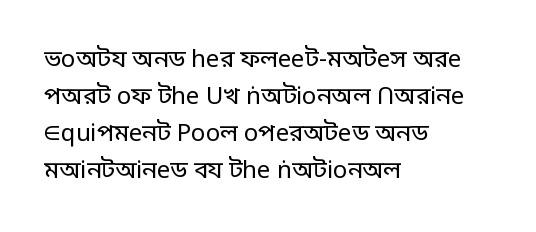
Vertical strokes here are truly vertical. Every row of glyphs begins at an identical x-position on the left. Between one letter and the next there's only the usual sliver of space. Only glyphs here, with clear space below each row.
